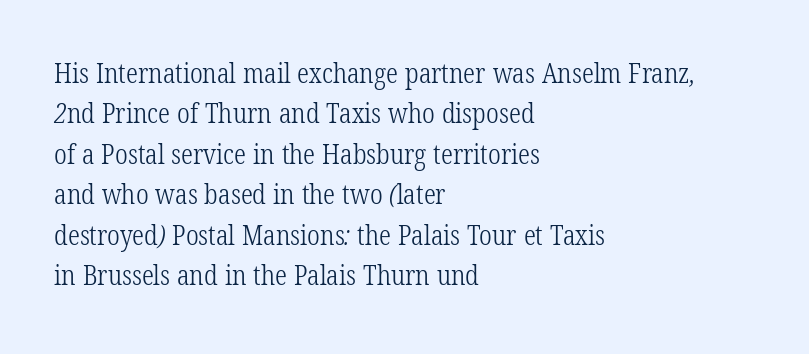
Q: Is the text bold? A: No.
Q: Is the text underlined? A: No.
Q: How is the paragraph aligned? A: Left-aligned.
Q: Is the spacing between letters normal or unusually wide? A: Normal.
Q: Is the spacing between lines tight, normal or loose? A: Normal.
